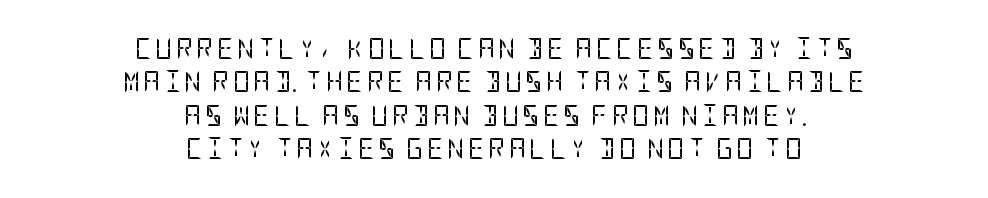
The letters stand straight up with perfectly vertical stems. Underlining? Definitely not there. Where is the straight margin? There isn't one; the lines are centered. The designer left line spacing at the default. Compared with a typical body face, this is equally light or lighter still.
